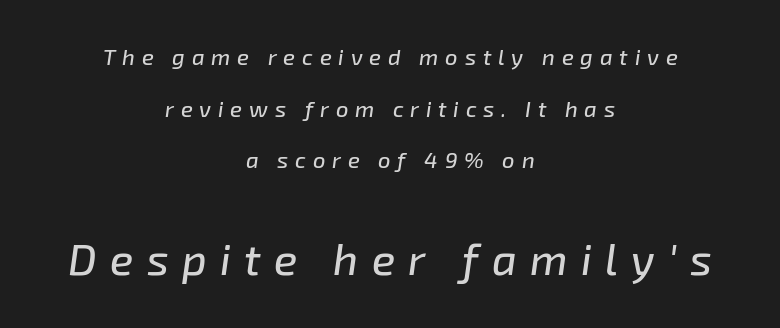
The image shows 43 px text type, italic (leaning right); set centered, loose line spacing (2.35x), unusually wide letter spacing (+0.31 em), not underlined; the second (bottom) block is 1.95x larger; low stroke contrast and a medium x-height.
